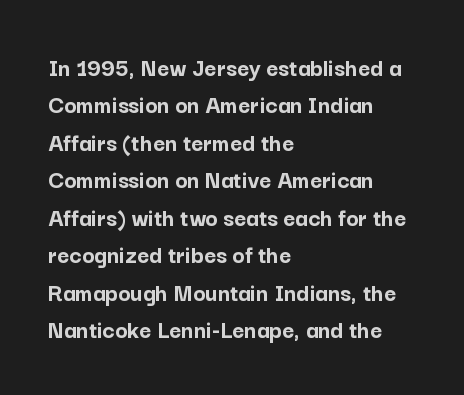
When letters stand straight like this, we call the style roman or upright. A clean baseline with only descenders dipping below it. Horizontally, the lines are justified to the leading edge only. Is there much room between lines? A standard amount, neither cramped nor airy.
